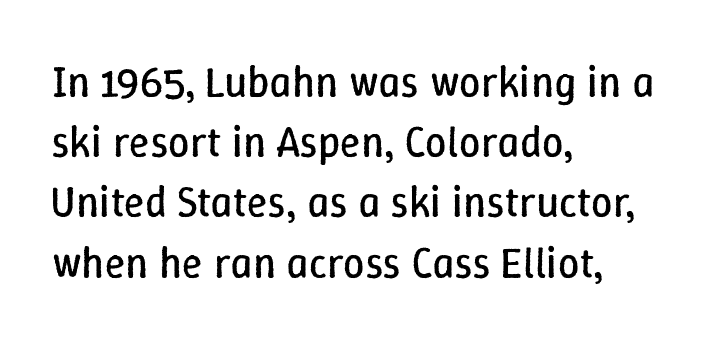
Q: Is the text bold? A: No.
Q: Is the text italic (slanted)? A: No, it is upright.
Q: Is the text underlined? A: No.
Q: How is the paragraph aligned? A: Left-aligned.
Q: Is the spacing between letters normal or unusually wide? A: Normal.
Q: Is the spacing between lines tight, normal or loose? A: Normal.
Q: Width (condensed, normal, or wide)? A: Normal.
Q: Stroke contrast? A: Low.
Q: x-height? A: Medium.
Q: Monospaced? A: No.
